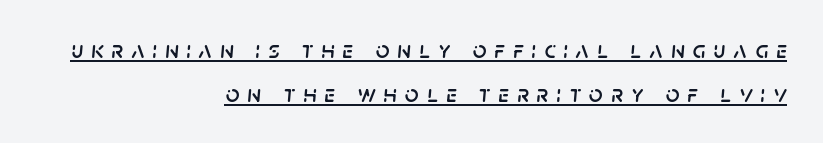
Check the space under the baseline: a stroke is drawn there. Short note: letters widely spaced. If you drew a line through each stem, it would be angled. The rendering anchors every line to the right-hand side.
